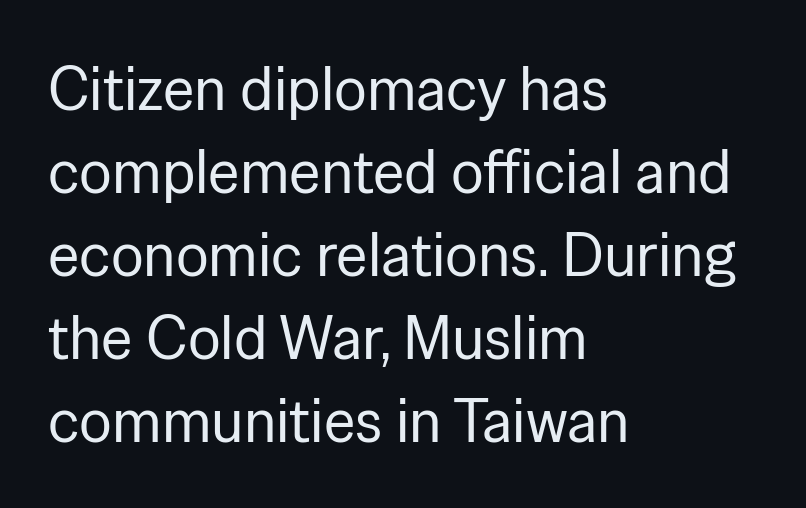
Q: Is the text bold? A: No.
Q: Is the text italic (slanted)? A: No, it is upright.
Q: Is the typeface a serif or a sans-serif typeface? A: Sans-serif.
Q: Is the text underlined? A: No.
Q: How is the paragraph aligned? A: Left-aligned.
Q: Is the spacing between letters normal or unusually wide? A: Normal.
Q: Is the spacing between lines tight, normal or loose? A: Normal.
Q: Width (condensed, normal, or wide)? A: Normal.
Q: Stroke contrast? A: Low.
Q: x-height? A: Medium.
Q: Monospaced? A: No.
